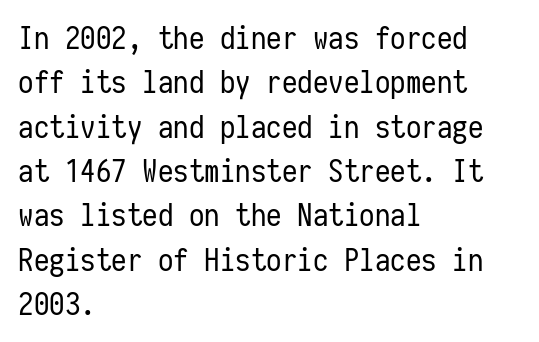
Q: Is the text bold? A: No.
Q: Is the text italic (slanted)? A: No, it is upright.
Q: Is the typeface a serif or a sans-serif typeface? A: Sans-serif.
Q: Is the text underlined? A: No.
Q: How is the paragraph aligned? A: Left-aligned.
Q: Is the spacing between letters normal or unusually wide? A: Normal.
Q: Is the spacing between lines tight, normal or loose? A: Normal.
Q: Width (condensed, normal, or wide)? A: Condensed.
Q: Stroke contrast? A: Low.
Q: x-height? A: Medium.
Q: Monospaced? A: Yes.
